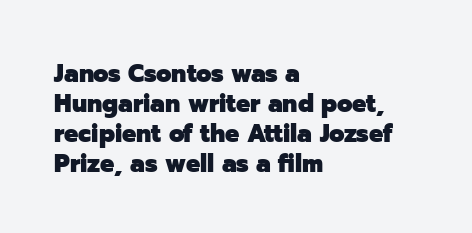
The image shows 25 px bold type, upright; set left-aligned, line spacing 1.2x, normal letter spacing, not underlined.
